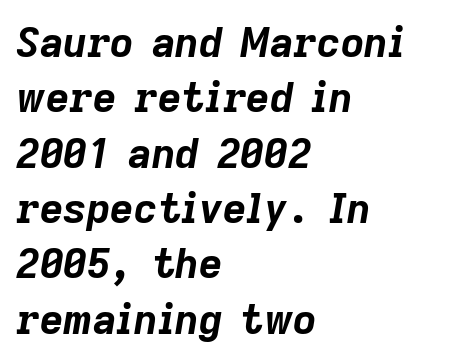
The image shows 41 px bold type, italic (leaning right); set left-aligned, normal line spacing (1.35x), normal letter spacing, not underlined; low stroke contrast and a medium x-height.
